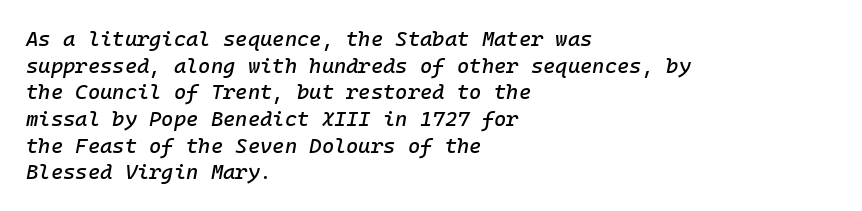
The image shows 21 px text type, italic (leaning right); set left-aligned, normal line spacing (1.27x), normal letter spacing, not underlined.
